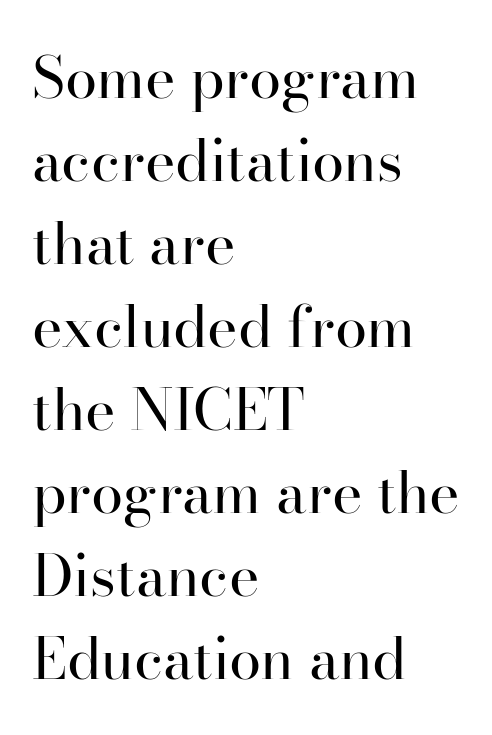
The image shows 58 px regular-weight serif type, upright; set left-aligned, normal line spacing (1.43x), normal letter spacing, not underlined; high stroke contrast and a small x-height.
